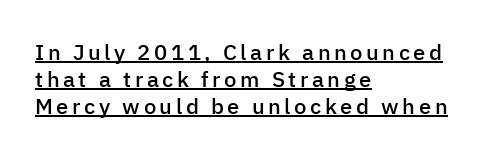
Q: Is the text bold? A: Semi-bold.
Q: Is the text italic (slanted)? A: No, it is upright.
Q: Is the text underlined? A: Yes.
Q: How is the paragraph aligned? A: Left-aligned.
